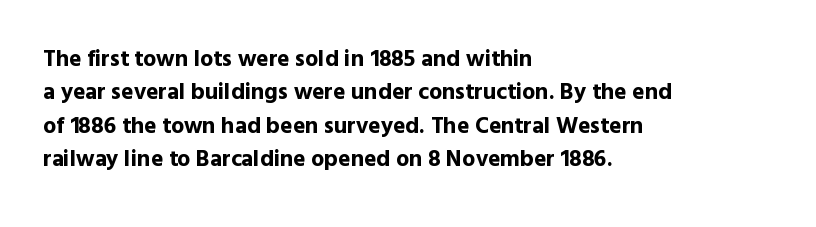
{"italic": "no", "bold": "yes", "underline": "no", "align": "left", "line_spacing": "normal", "line_spacing_ratio": 1.45, "letter_spacing": "normal", "letter_spacing_em": 0.0, "glyph_px": 23}
